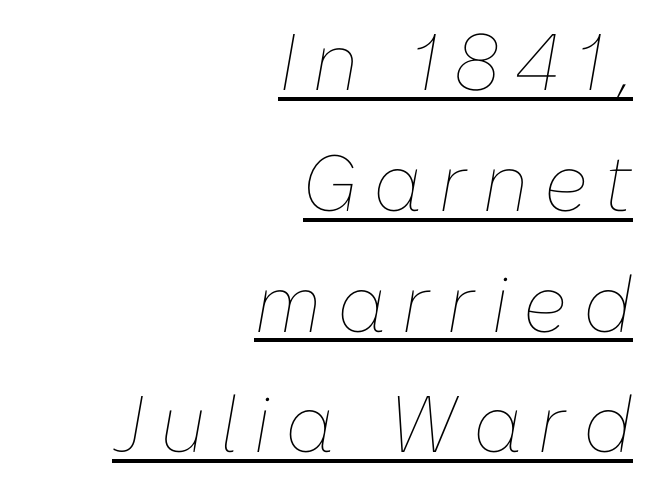
Vertically, the passage feels balanced, rows spaced as you'd expect. Each letter keeps its own natural width here, so spacing adapts to shape. The cut favours lightness, reaching ordinary text weight at its darkest. There is plenty of visible air inserted between adjacent glyphs.
